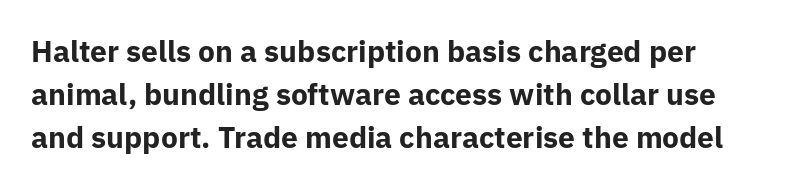
{"serif": "no", "italic": "no", "bold": "yes", "weight": "bold", "width": "normal", "stroke_contrast": "low", "x_height": "medium", "monospaced": "no", "underline": "no", "line_spacing": "normal", "line_spacing_ratio": 1.44, "letter_spacing": "normal", "letter_spacing_em": 0.0, "glyph_px": 30}
